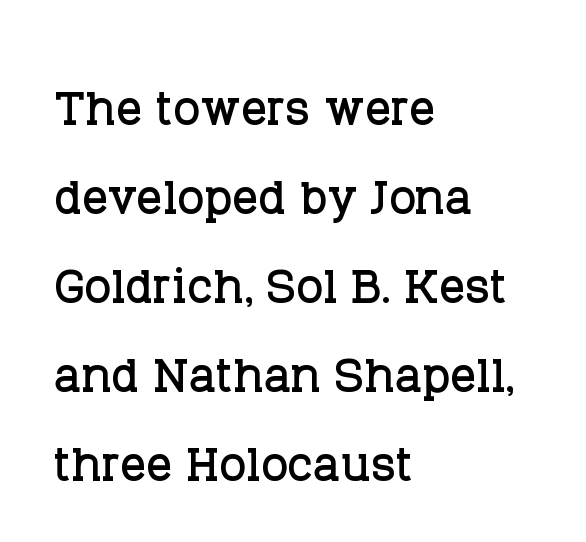
You can tell from the footed stems that serif type was used. Words appear dense and cohesive because spacing is normal. Horizontally, the lines are justified to the leading edge only. A typesetter would call this proportional, since set widths differ per character. Does the lettering tilt? It doesn't — this is upright. Underlining? Definitely not there.
